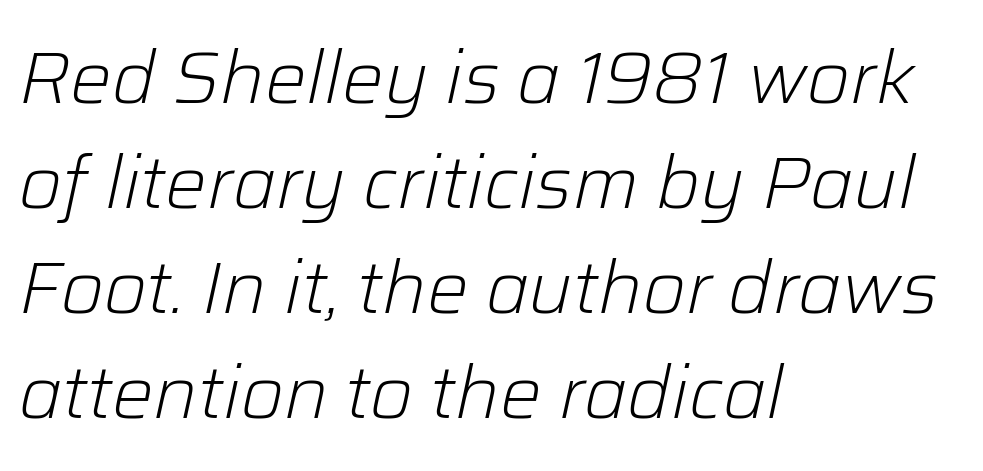
The line-height multiplier appears to be the usual default. No word sits above an underline. Slanted lettering throughout. Alignment: flush left.
